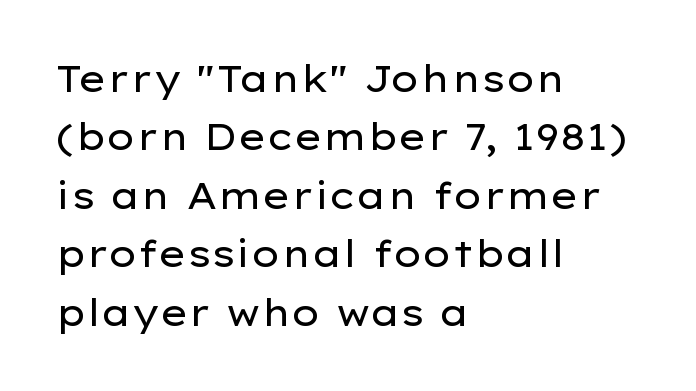
Q: Is the text bold? A: No.
Q: Is the text italic (slanted)? A: No, it is upright.
Q: Is the typeface a serif or a sans-serif typeface? A: Sans-serif.
Q: Is the text underlined? A: No.
Q: How is the paragraph aligned? A: Left-aligned.
Q: Is the spacing between letters normal or unusually wide? A: Normal.
Q: Is the spacing between lines tight, normal or loose? A: Normal.
Q: Width (condensed, normal, or wide)? A: Wide.
Q: Stroke contrast? A: Low.
Q: x-height? A: Medium.
Q: Monospaced? A: No.
